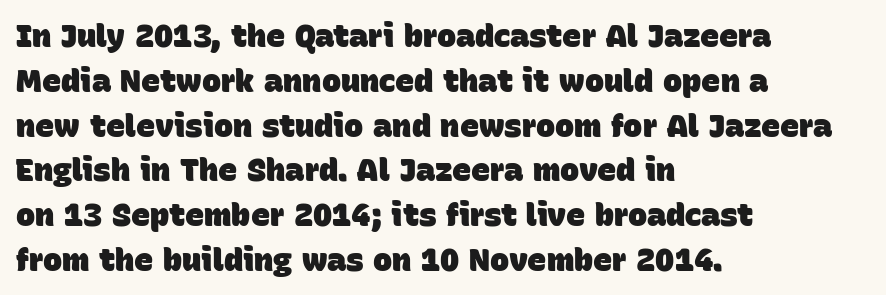
The strokes are fattened all the way to bold. Compared with typical paragraphs, the rows here are spaced about the same. The paragraph shown leans on its left margin. Decoration check: the copy has no underline. The horizontal fit of the characters is conventional and even. Font category for this specimen: sans-serif.
